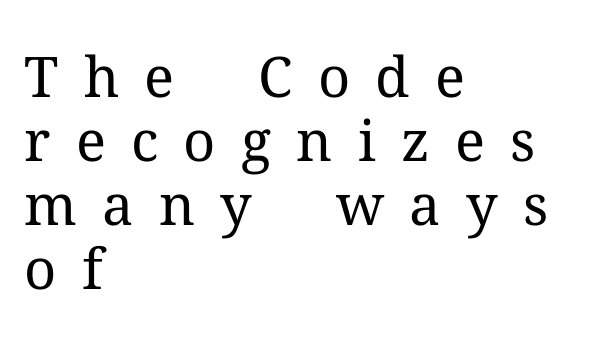
Q: Is the text bold? A: No.
Q: Is the text italic (slanted)? A: No, it is upright.
Q: Is the typeface a serif or a sans-serif typeface? A: Serif.
Q: Is the text underlined? A: No.
Q: How is the paragraph aligned? A: Left-aligned.
Q: Is the spacing between letters normal or unusually wide? A: Unusually wide.
Q: Is the spacing between lines tight, normal or loose? A: Tight.
Q: Width (condensed, normal, or wide)? A: Normal.
Q: Stroke contrast? A: Medium.
Q: x-height? A: Medium.
Q: Monospaced? A: No.
